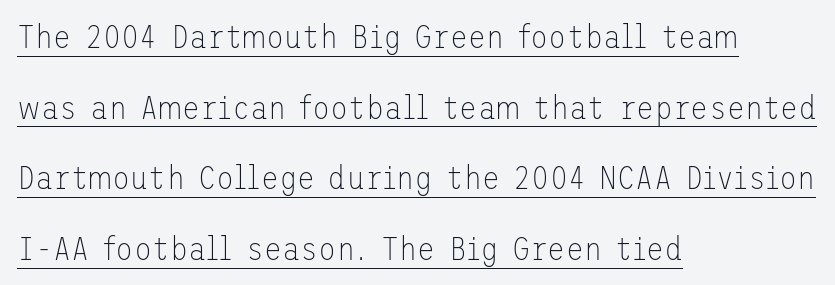
The image shows 33 px thin sans-serif type, upright; set left-aligned, loose line spacing (2.14x), normal letter spacing, underlined; low stroke contrast and a medium x-height.
